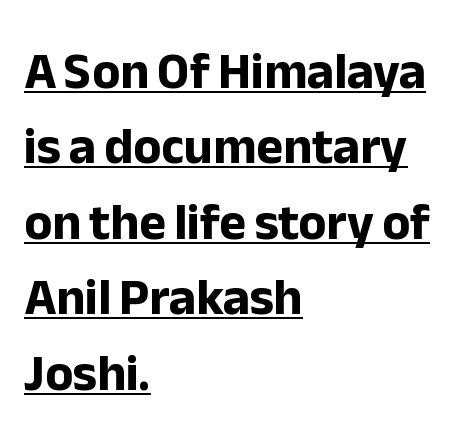
The specimen reads as upright at a glance. The lines sit at an ordinary, default distance from one another. Each line starts at the same left margin while the right side varies. Check the space under the baseline: a stroke is drawn there. Plenty of ink on the page — the face is bold. A typesetter would label this face a sans.
